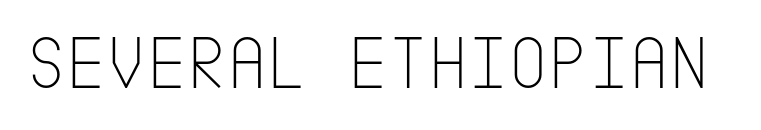
Q: Is the text bold? A: No.
Q: Is the text italic (slanted)? A: No, it is upright.
Q: Is the typeface a serif or a sans-serif typeface? A: Sans-serif.
Q: Is the text underlined? A: No.
Q: Is the spacing between letters normal or unusually wide? A: Normal.
Q: Width (condensed, normal, or wide)? A: Condensed.
Q: Stroke contrast? A: Low.
Q: x-height? A: Large.
